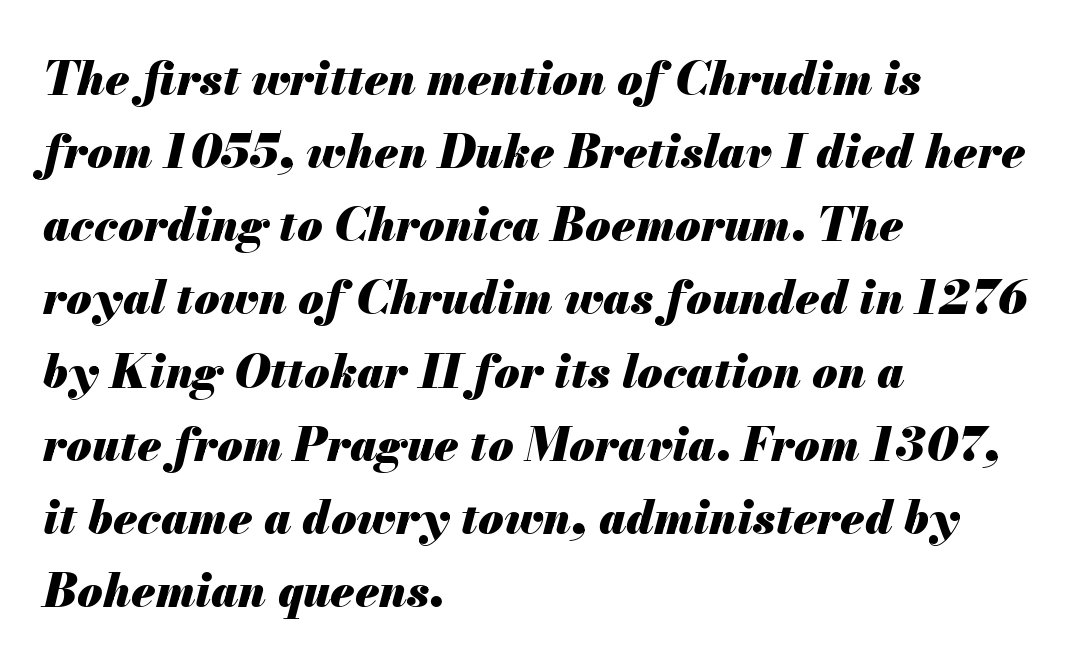
The image shows 46 px heavy type, italic (leaning right); set left-aligned, normal line spacing (1.59x), normal letter spacing, not underlined; medium stroke contrast and a small x-height.
